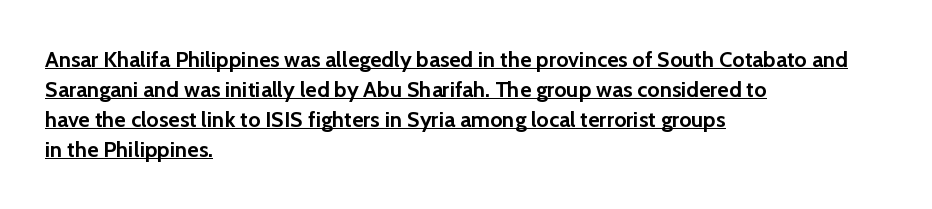
{"italic": "no", "bold": "yes", "underline": "yes", "align": "left", "line_spacing": "normal", "line_spacing_ratio": 1.37, "letter_spacing": "normal", "letter_spacing_em": 0.0, "glyph_px": 22}
